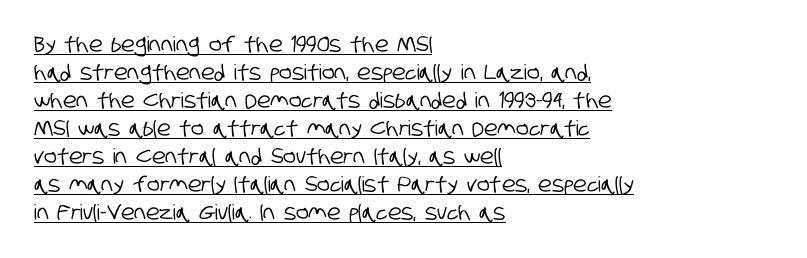
Q: Is the text underlined? A: Yes.
Q: How is the paragraph aligned? A: Left-aligned.
Q: Is the spacing between letters normal or unusually wide? A: Normal.
Q: Is the spacing between lines tight, normal or loose? A: Normal.
